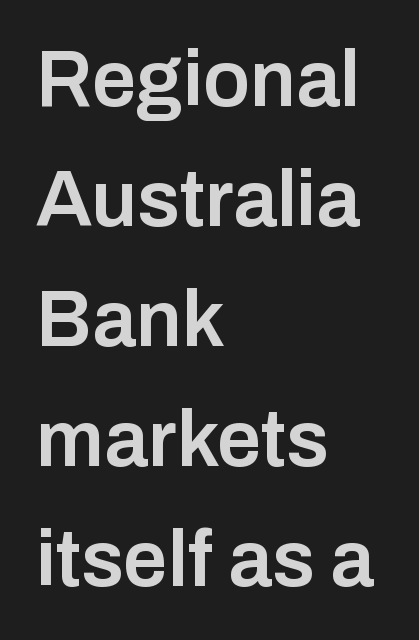
Q: Is the text bold? A: Semi-bold.
Q: Is the text italic (slanted)? A: No, it is upright.
Q: Is the typeface a serif or a sans-serif typeface? A: Sans-serif.
Q: Is the text underlined? A: No.
Q: How is the paragraph aligned? A: Left-aligned.
Q: Is the spacing between letters normal or unusually wide? A: Normal.
Q: Is the spacing between lines tight, normal or loose? A: Normal.
Q: Width (condensed, normal, or wide)? A: Normal.
Q: Stroke contrast? A: Low.
Q: x-height? A: Medium.
Q: Monospaced? A: No.
